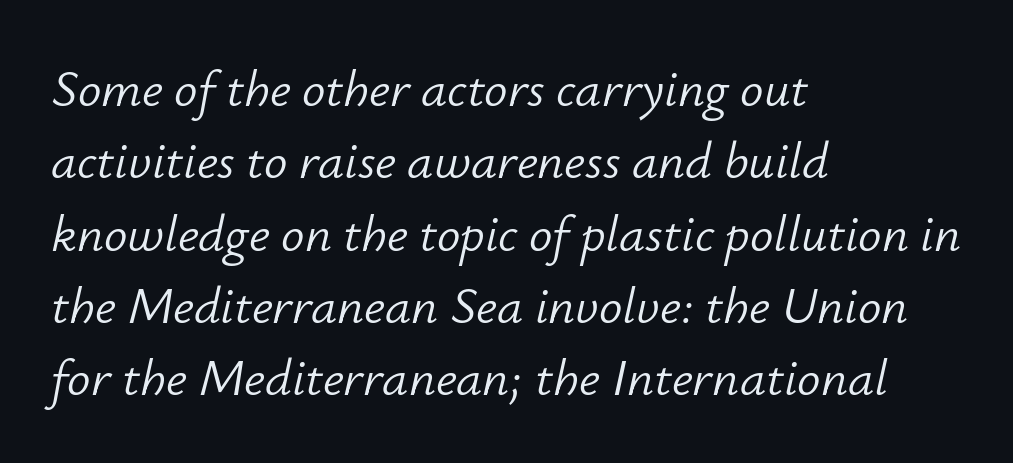
The image shows 52 px light type, italic (leaning right); set left-aligned, normal line spacing (1.39x), normal letter spacing, not underlined; low stroke contrast and a small x-height.
